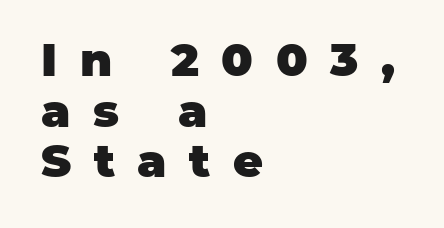
Weight check: bold — yes, fully. Note: no serifs on the glyphs. This sample has the flowing, uneven cadence of proportional lettering. Beneath every word, the page is bare.
